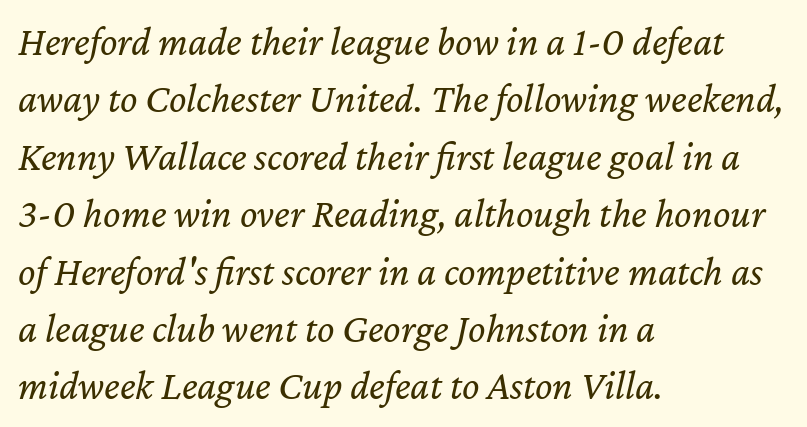
The setting favours the left margin, as ordinary paragraphs usually do. Posture: slanted. The lines sit at an ordinary, default distance from one another. Each word holds together tightly as a unit, with standard inter-letter gaps. The letterforms sit at book weight or below. Letters rest on an invisible, unmarked baseline.
